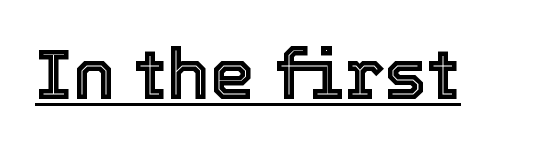
{"italic": "no", "width": "normal", "x_height": "medium", "monospaced": "no", "underline": "yes", "letter_spacing": "normal", "letter_spacing_em": 0.0, "glyph_px": 71}
